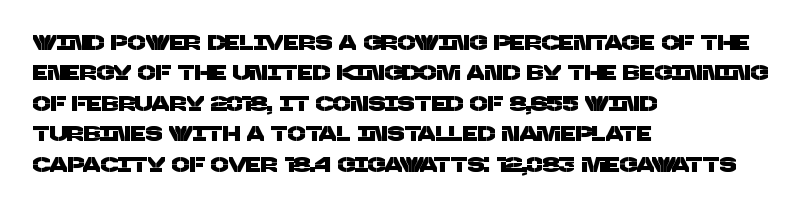
The image shows 21 px text type; set left-aligned, normal line spacing (1.45x), normal letter spacing, not underlined.
